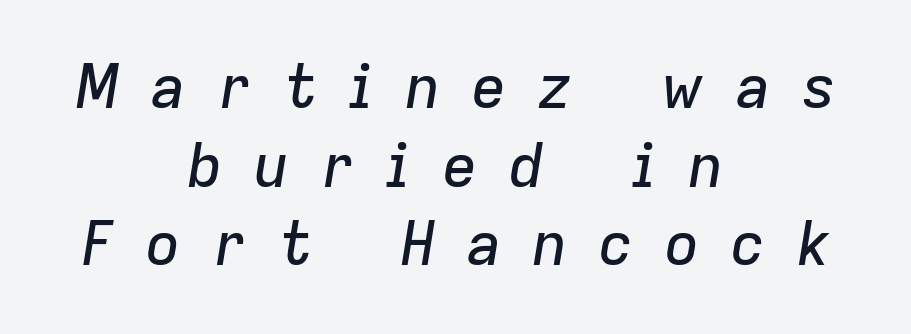
The image shows 60 px text type, italic (leaning right); set centered, normal line spacing (1.31x), unusually wide letter spacing (+0.5 em), not underlined; low stroke contrast and a medium x-height.
